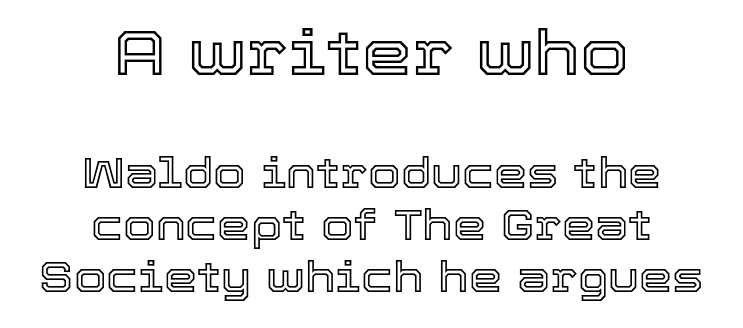
The image shows 63 px text type, upright; set centered, line spacing 1.24x, normal letter spacing, not underlined; the first (top) block is 1.5x larger; a medium x-height.
